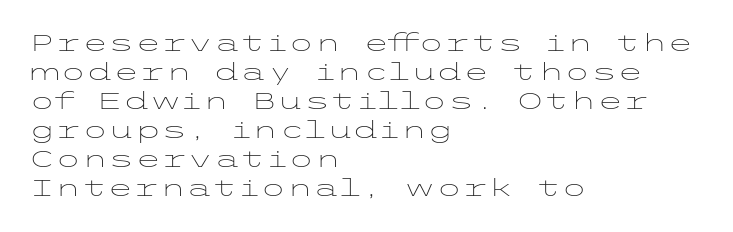
The strokes carry an ordinary text weight at most. Default kerning and tracking; the words read as compact shapes. The gap between lines stays unmarked. Does the lettering tilt? It doesn't — this is upright.
